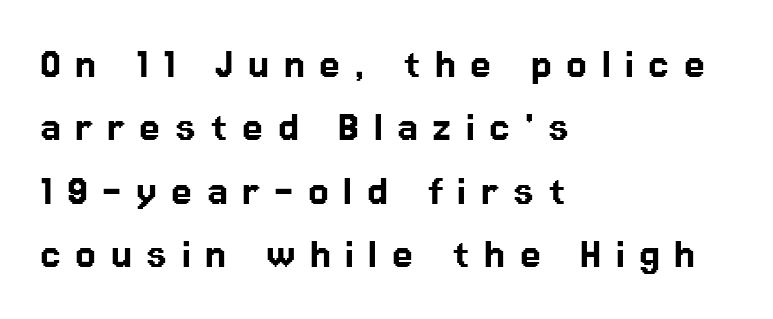
The image shows 47 px sans-serif type, upright; set left-aligned, normal line spacing (1.35x), unusually wide letter spacing (+0.31 em), not underlined; low stroke contrast and a medium x-height.
